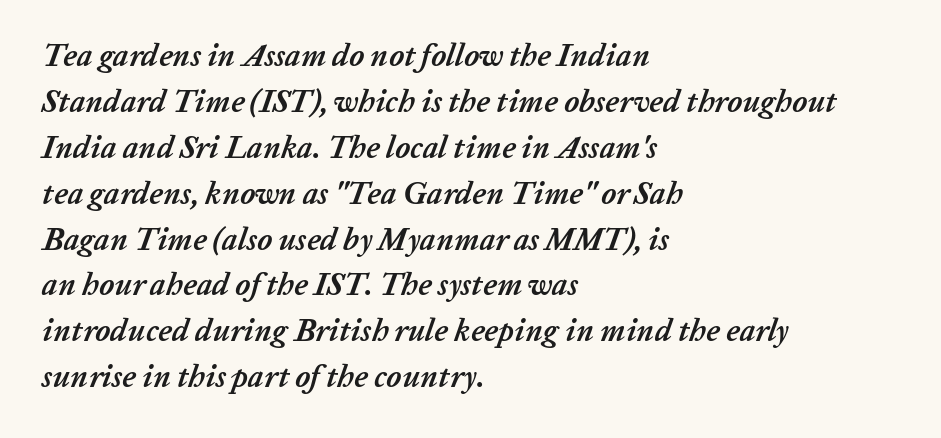
Q: Is the text bold? A: Yes.
Q: Is the text italic (slanted)? A: Yes, it leans right by about 20 degrees.
Q: Is the text underlined? A: No.
Q: How is the paragraph aligned? A: Left-aligned.
Q: Is the spacing between letters normal or unusually wide? A: Normal.
Q: Is the spacing between lines tight, normal or loose? A: Normal.
Q: Width (condensed, normal, or wide)? A: Normal.
Q: Stroke contrast? A: Low.
Q: x-height? A: Medium.
Q: Monospaced? A: No.
